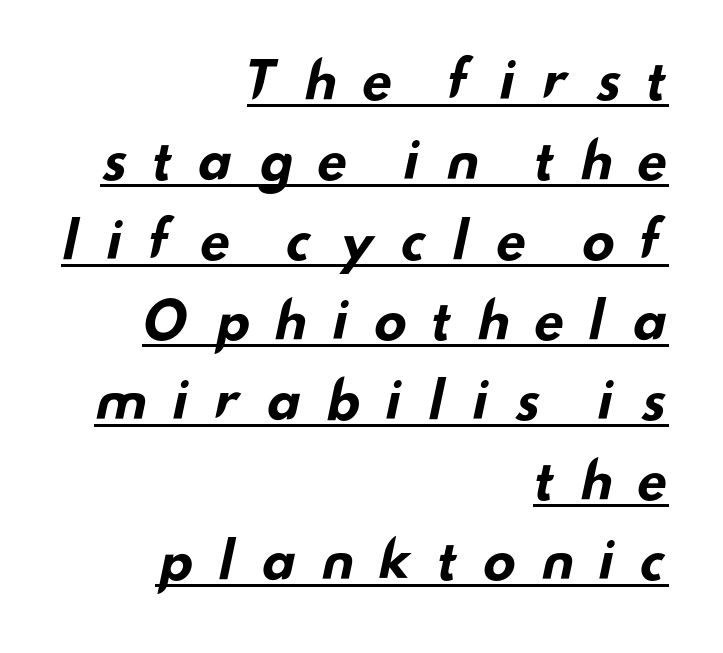
The image shows 50 px bold, wide sans-serif type; set right-aligned, normal line spacing (1.6x), unusually wide letter spacing (+0.45 em), underlined; low stroke contrast and a small x-height.
